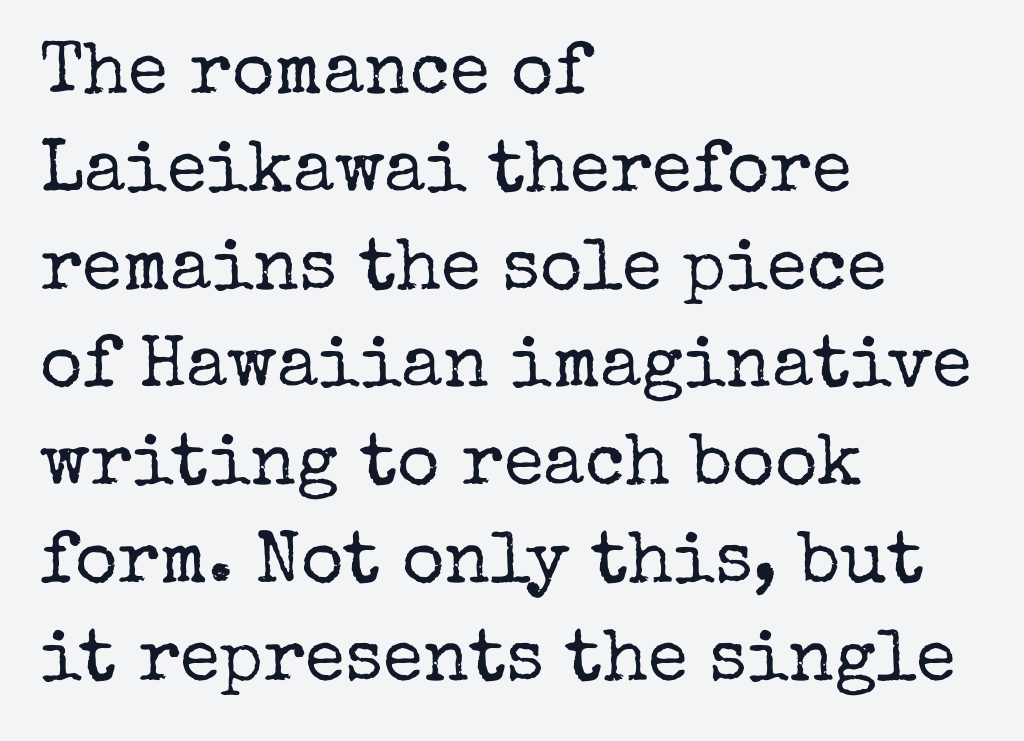
This rendering uses left alignment, leaving the right contour irregular. The letters sit at their default tracking, neither squeezed nor spread. Italic? Not at all — the glyphs are vertical. Does the type have serifs? Yes, each stem ends in a small foot.
